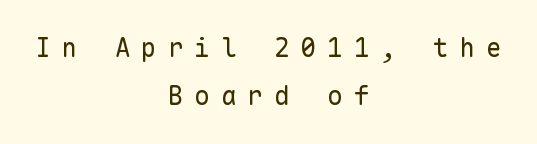
The image shows 26 px text type, upright; set centered, line spacing 1.85x, unusually wide letter spacing (+0.42 em), not underlined.
